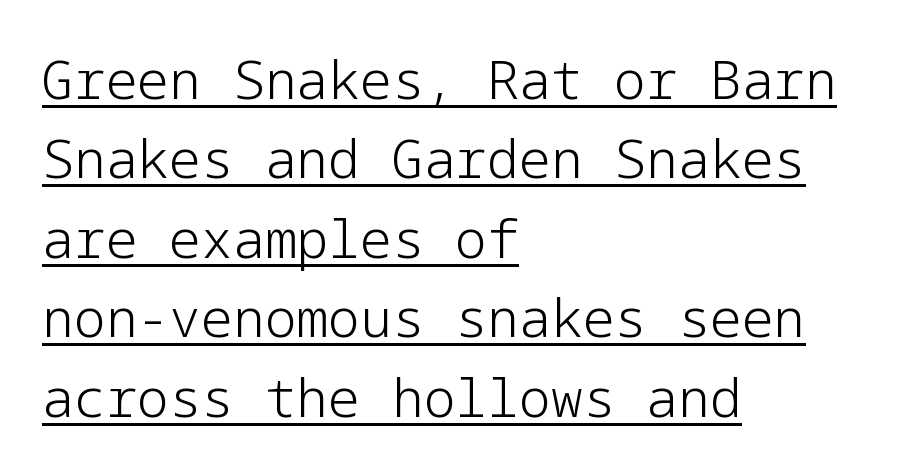
The image shows 53 px light sans-serif type, upright; set left-aligned, normal line spacing (1.5x), normal letter spacing, underlined; low stroke contrast and a medium x-height.
